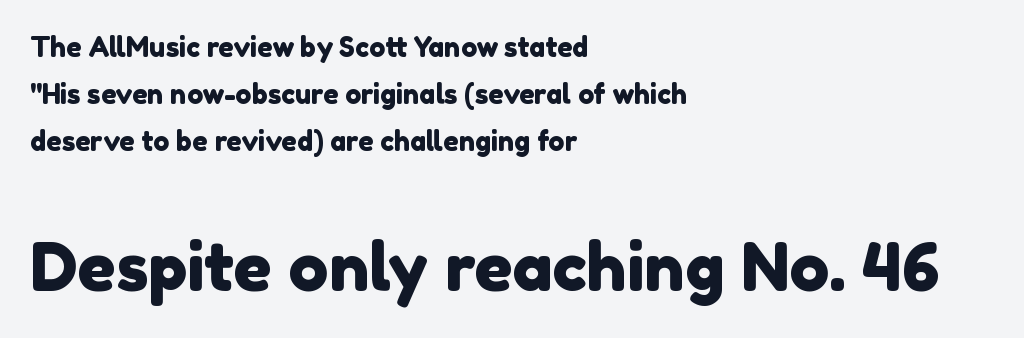
{"serif": "no", "width": "normal", "x_height": "medium", "monospaced": "no", "underline": "no", "align": "left", "line_spacing_ratio": 1.75, "letter_spacing": "normal", "letter_spacing_em": 0.0, "larger_block": "second", "size_ratio": 2.48, "glyph_px": 67}
